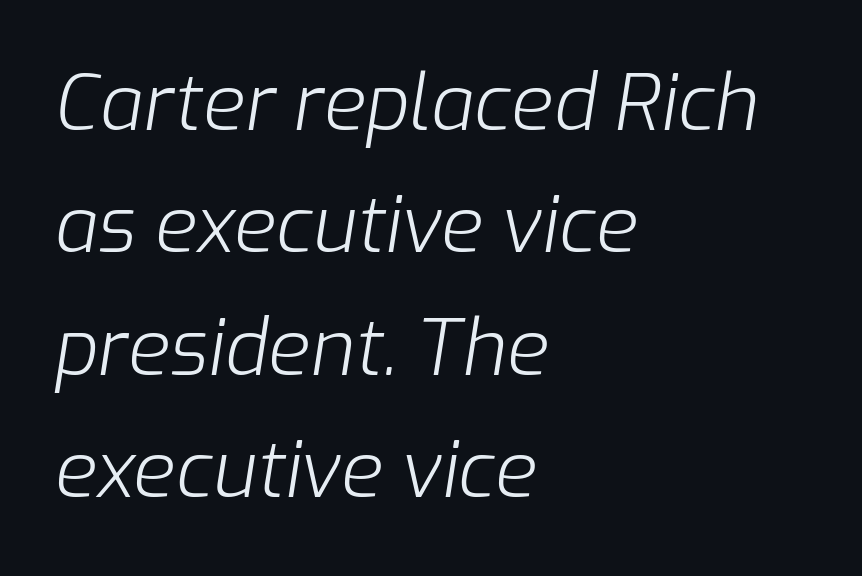
The image shows 77 px light type, italic (leaning right); set left-aligned, normal line spacing (1.59x), normal letter spacing, not underlined; low stroke contrast and a medium x-height.
